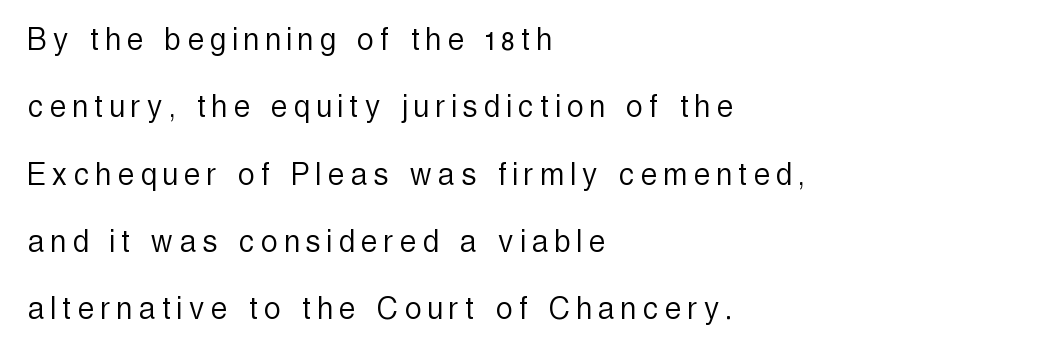
Q: Is the text bold? A: No.
Q: Is the text italic (slanted)? A: No, it is upright.
Q: Is the typeface a serif or a sans-serif typeface? A: Sans-serif.
Q: Is the text underlined? A: No.
Q: How is the paragraph aligned? A: Left-aligned.
Q: Is the spacing between letters normal or unusually wide? A: Unusually wide.
Q: Width (condensed, normal, or wide)? A: Condensed.
Q: x-height? A: Medium.
Q: Monospaced? A: No.
